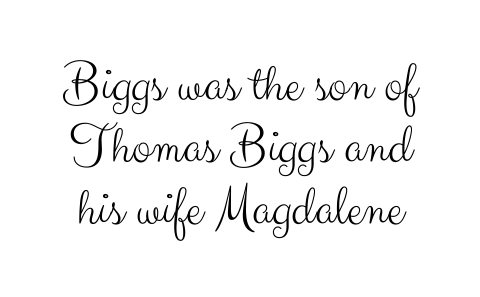
Q: Is the text bold? A: No.
Q: Is the text italic (slanted)? A: Yes.
Q: Is the typeface a serif or a sans-serif typeface? A: Sans-serif.
Q: Is the text underlined? A: No.
Q: Is the spacing between letters normal or unusually wide? A: Normal.
Q: Is the spacing between lines tight, normal or loose? A: Tight.
Q: Width (condensed, normal, or wide)? A: Normal.
Q: Stroke contrast? A: Medium.
Q: x-height? A: Small.
Q: Monospaced? A: No.
